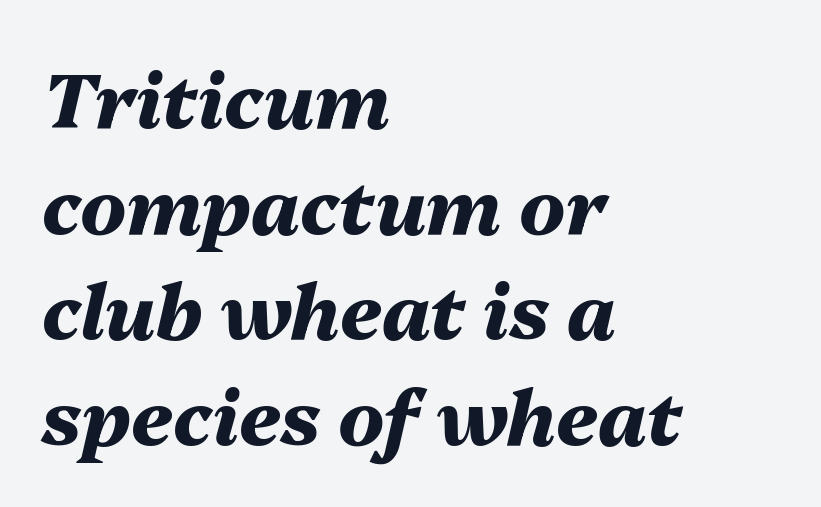
Q: Is the text bold? A: Yes.
Q: Is the text italic (slanted)? A: Yes, it leans right by about 13 degrees.
Q: Is the text underlined? A: No.
Q: How is the paragraph aligned? A: Left-aligned.
Q: Is the spacing between letters normal or unusually wide? A: Normal.
Q: Is the spacing between lines tight, normal or loose? A: Normal.
Q: Width (condensed, normal, or wide)? A: Normal.
Q: Stroke contrast? A: Medium.
Q: x-height? A: Medium.
Q: Monospaced? A: No.
